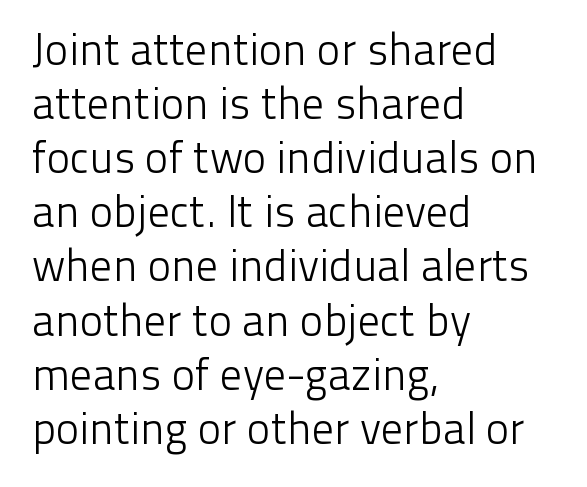
The image shows 44 px light sans-serif type, upright; set left-aligned, line spacing 1.23x, normal letter spacing, not underlined; low stroke contrast and a medium x-height.
